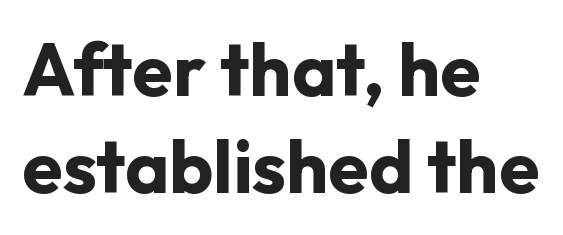
Q: Is the text bold? A: Yes.
Q: Is the text italic (slanted)? A: No, it is upright.
Q: Is the typeface a serif or a sans-serif typeface? A: Sans-serif.
Q: Is the text underlined? A: No.
Q: How is the paragraph aligned? A: Left-aligned.
Q: Is the spacing between letters normal or unusually wide? A: Normal.
Q: Is the spacing between lines tight, normal or loose? A: Normal.
Q: Width (condensed, normal, or wide)? A: Normal.
Q: Stroke contrast? A: Low.
Q: x-height? A: Medium.
Q: Monospaced? A: No.
